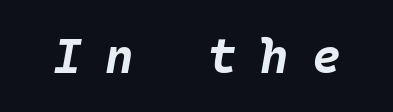
The letters march in equal steps, a hallmark of fixed-pitch type. How are the letters spaced? Widely, with obvious added tracking. The glyphs have the mass of a bold cut. Decoration check: the copy has no underline.
